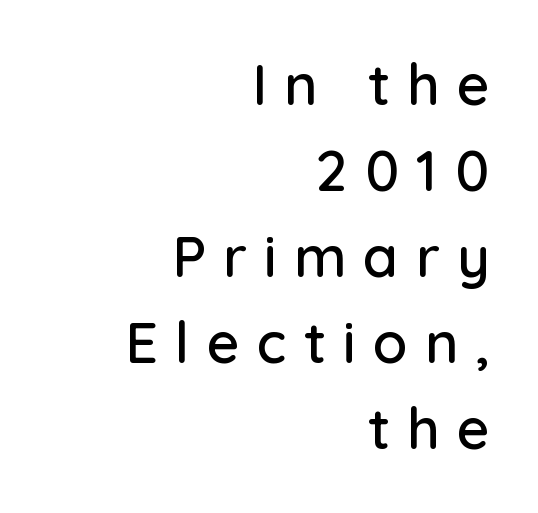
The image shows 57 px sans-serif type, upright; set right-aligned, normal line spacing (1.51x), unusually wide letter spacing (+0.3 em), not underlined; low stroke contrast and a medium x-height.
